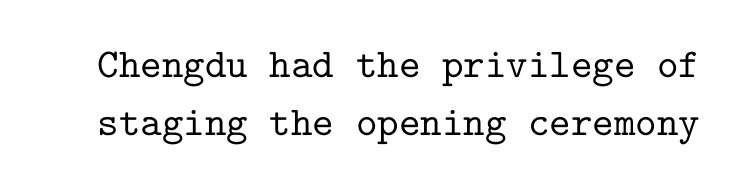
Q: Is the text italic (slanted)? A: No, it is upright.
Q: Is the typeface a serif or a sans-serif typeface? A: Serif.
Q: Is the text underlined? A: No.
Q: Is the spacing between letters normal or unusually wide? A: Normal.
Q: Is the spacing between lines tight, normal or loose? A: Normal.
Q: Width (condensed, normal, or wide)? A: Normal.
Q: Stroke contrast? A: Low.
Q: x-height? A: Medium.
Q: Monospaced? A: Yes.
